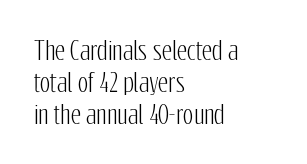
Summary of vertical rhythm: regular, with standard interline spacing. The string is rendered with underlining switched off. This rendering uses left alignment, leaving the right contour irregular. The lettering stays uniformly vertical, giving the passage a roman look. The horizontal fit of the characters is conventional and even.
